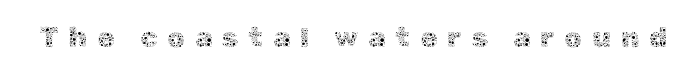
Q: Is the text bold? A: No.
Q: Is the text italic (slanted)? A: No, it is upright.
Q: Is the text underlined? A: No.
Q: Is the spacing between letters normal or unusually wide? A: Unusually wide.
Q: Width (condensed, normal, or wide)? A: Normal.
Q: x-height? A: Medium.
Q: Monospaced? A: No.
